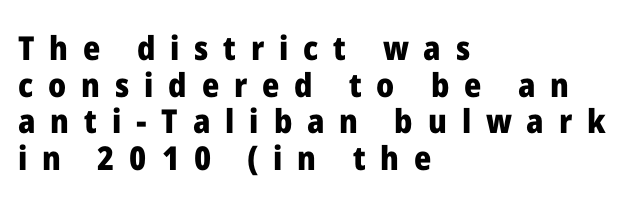
The image shows 33 px heavy sans-serif type, upright; set left-aligned, tight line spacing (1.11x), unusually wide letter spacing (+0.45 em), not underlined; low stroke contrast and a medium x-height.
